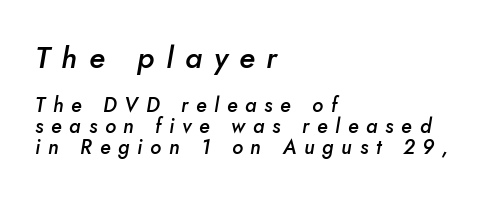
The image shows 30 px semibold type, italic (leaning right); set left-aligned, tight line spacing (1.04x), unusually wide letter spacing (+0.39 em), not underlined; the first (top) block is 1.5x larger; low stroke contrast and a small x-height.
